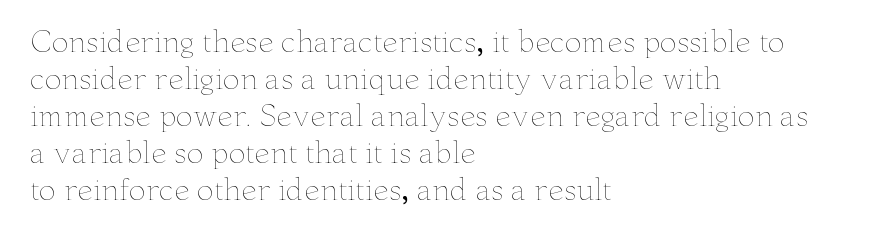
Q: Is the text bold? A: No.
Q: Is the text italic (slanted)? A: No, it is upright.
Q: Is the text underlined? A: No.
Q: How is the paragraph aligned? A: Left-aligned.
Q: Is the spacing between letters normal or unusually wide? A: Normal.
Q: Is the spacing between lines tight, normal or loose? A: Normal.
Q: Width (condensed, normal, or wide)? A: Wide.
Q: Stroke contrast? A: Low.
Q: x-height? A: Small.
Q: Monospaced? A: No.
